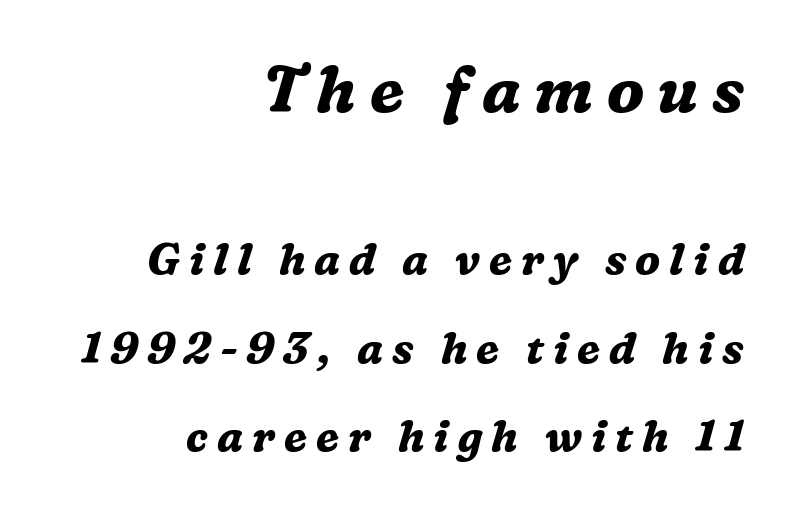
Spacing verdict: proportional, widths tailored to each character. Does the lettering tilt? It does — this is italic. Type without underlining. The tracking reads as deliberately expanded to a designer's eye. Does the weight exceed regular? Yes, all the way to bold. Bigger letters appear in the top chunk; the bottom chunk is reduced.
